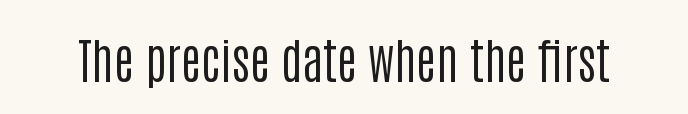
Lines of text with bare space underneath. These lines keep a tight, regular rhythm from letter to letter. This sample uses a sans-serif face. Character widths vary here, with narrow letters taking less room than wide ones.
